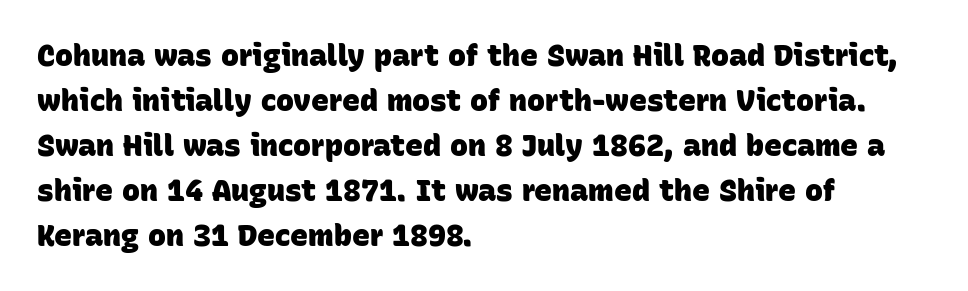
{"serif": "no", "bold": "yes", "weight": "heavy", "width": "normal", "stroke_contrast": "low", "x_height": "large", "monospaced": "no", "underline": "no", "align": "left", "line_spacing": "normal", "line_spacing_ratio": 1.5, "letter_spacing": "normal", "letter_spacing_em": 0.0, "glyph_px": 30}
